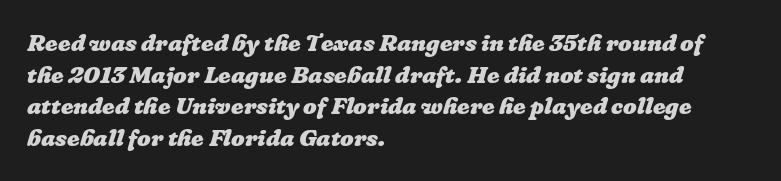
The image shows 24 px bold type; set left-aligned, normal line spacing (1.32x), normal letter spacing, not underlined.
